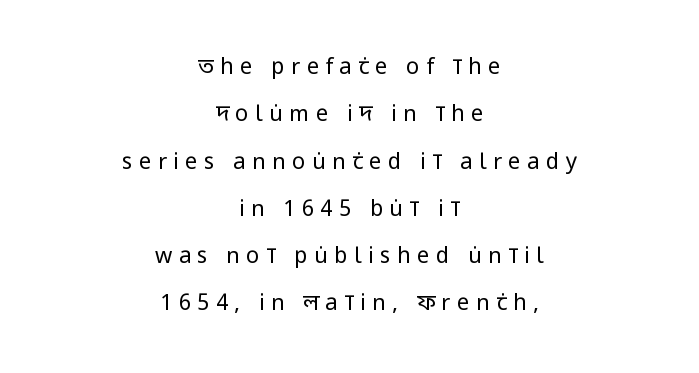
The image shows 22 px text type, upright; set centered, loose line spacing (2.15x), unusually wide letter spacing (+0.29 em), not underlined.
